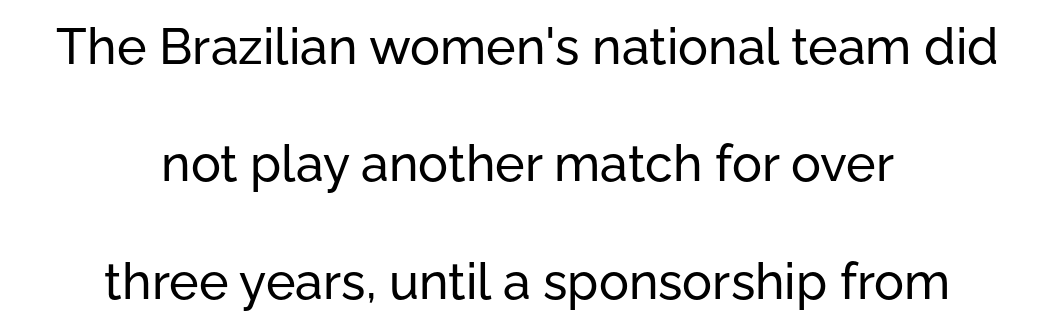
This sample uses a sans-serif face. Line starts and ends both wander, symmetrically. The line-height multiplier appears high, well above default. The face used here is proportionally spaced, like ordinary book or web type. You could call the tracking neutral — neither tight nor loose.
